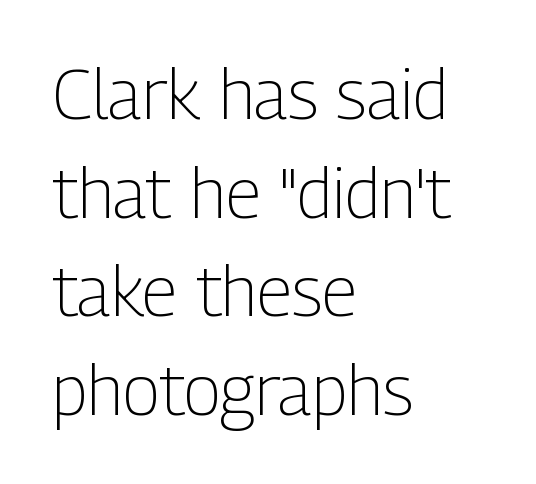
The lettering stays uniformly vertical, giving the passage a roman look. The block of text has a typical density, with ordinary space between rows. Character widths vary here, with narrow letters taking less room than wide ones. Here the glyphs are tracked normally, forming tight word shapes.
